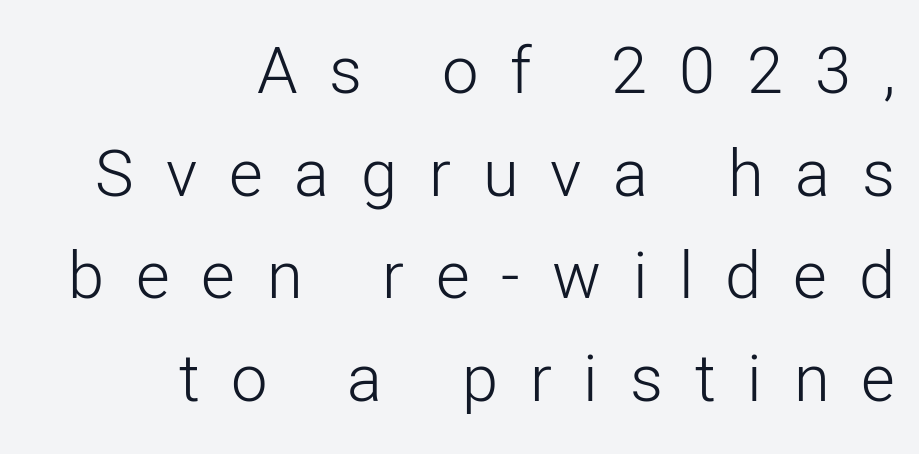
Spacing verdict: proportional, widths tailored to each character. A normal amount of white space separates one row of letters from the next. Stroke terminals: plain, sans-serif. Unmarked baselines from the first word to the last.
